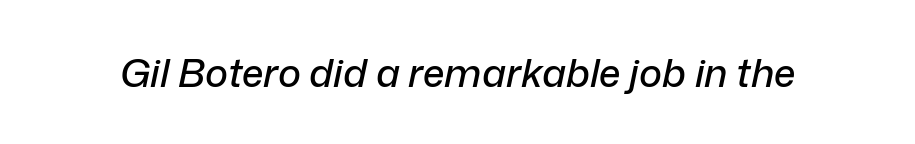
The image shows 39 px text type, italic (leaning right); set normal letter spacing, not underlined; low stroke contrast and a medium x-height.
